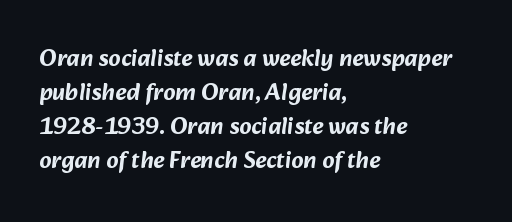
Q: Is the text underlined? A: No.
Q: How is the paragraph aligned? A: Left-aligned.
Q: Is the spacing between letters normal or unusually wide? A: Normal.
Q: Is the spacing between lines tight, normal or loose? A: Normal.
